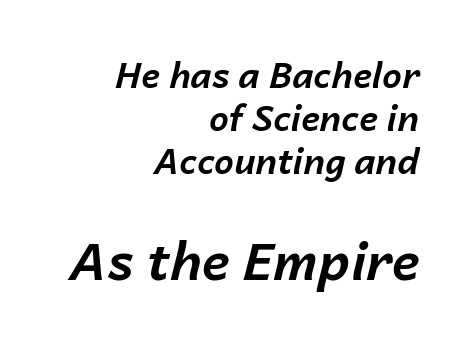
The image shows 52 px bold type, italic (leaning right); set right-aligned, line spacing 1.23x, normal letter spacing, not underlined; the second (bottom) block is 1.49x larger; low stroke contrast and a medium x-height.
